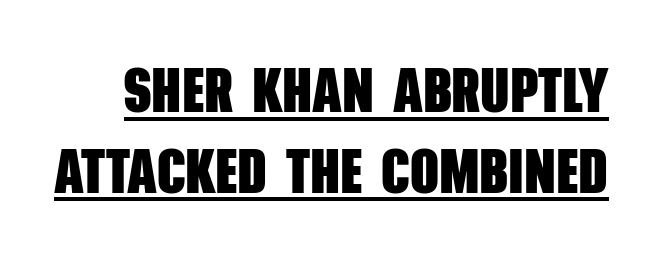
Q: Is the text bold? A: Yes.
Q: Is the typeface a serif or a sans-serif typeface? A: Sans-serif.
Q: Is the text underlined? A: Yes.
Q: Is the spacing between letters normal or unusually wide? A: Normal.
Q: Is the spacing between lines tight, normal or loose? A: Normal.
Q: Width (condensed, normal, or wide)? A: Condensed.
Q: Stroke contrast? A: Low.
Q: x-height? A: Large.
Q: Monospaced? A: No.
